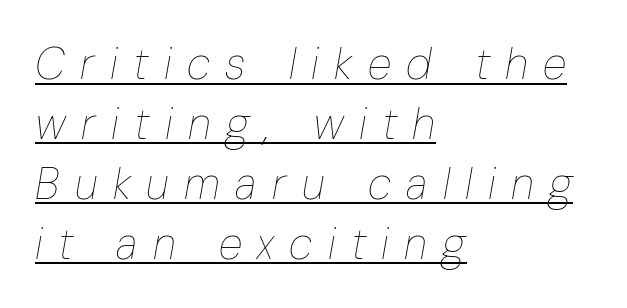
Q: Is the text bold? A: No.
Q: Is the text italic (slanted)? A: Yes, it leans right by about 10 degrees.
Q: Is the text underlined? A: Yes.
Q: How is the paragraph aligned? A: Left-aligned.
Q: Is the spacing between letters normal or unusually wide? A: Unusually wide.
Q: Is the spacing between lines tight, normal or loose? A: Normal.
Q: Width (condensed, normal, or wide)? A: Condensed.
Q: Stroke contrast? A: Low.
Q: x-height? A: Medium.
Q: Monospaced? A: No.
